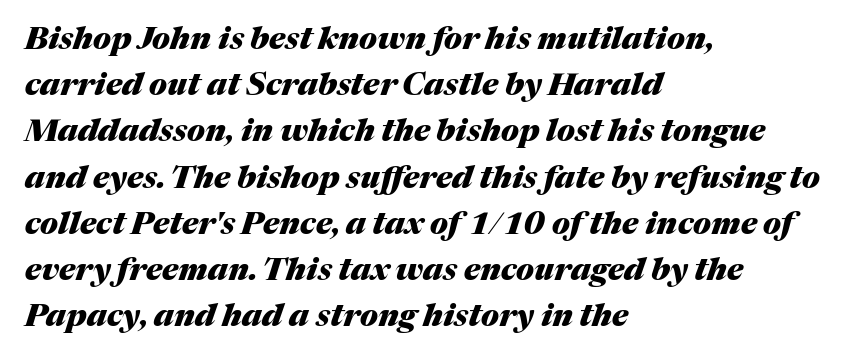
No extra tracking has been applied to these lines. The block of text has a typical density, with ordinary space between rows. Here the designer chose a conventional face with non-uniform glyph widths. The text carries the slant typical of an italic or oblique font. The text block is weighted toward the left margin, trailing off unevenly rightward.
